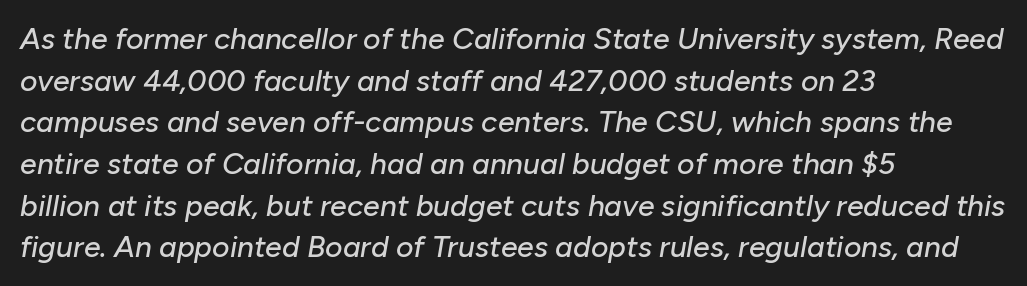
{"italic": "yes", "lean": "right", "slant_degrees": 10, "width": "normal", "stroke_contrast": "low", "x_height": "medium", "monospaced": "no", "underline": "no", "align": "left", "line_spacing": "normal", "line_spacing_ratio": 1.39, "letter_spacing": "normal", "letter_spacing_em": 0.0, "glyph_px": 30}
